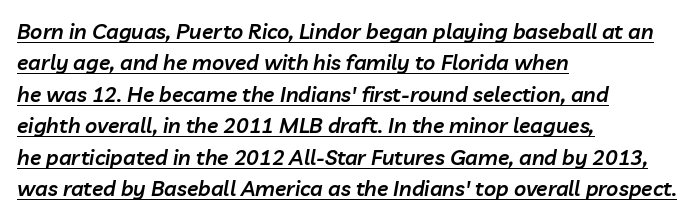
This sample uses an oblique cut, with every glyph tilted off the vertical. I'd describe the lettering as semibold — firm but not a full bold. Inter-character spacing is left at the font's built-in metrics. Compared with undecorated copy, this sample adds a rule below the words. Successive baselines arrive at the customary interval. The paragraph shown leans on its left margin.
